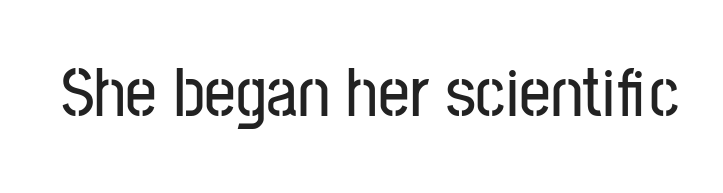
The image shows 70 px condensed sans-serif type, upright; set normal letter spacing, not underlined; low stroke contrast and a medium x-height.
